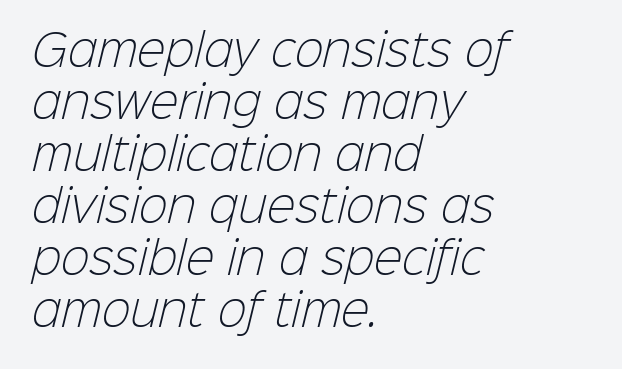
Q: Is the text bold? A: No.
Q: Is the typeface a serif or a sans-serif typeface? A: Sans-serif.
Q: Is the text underlined? A: No.
Q: How is the paragraph aligned? A: Left-aligned.
Q: Is the spacing between letters normal or unusually wide? A: Normal.
Q: Width (condensed, normal, or wide)? A: Normal.
Q: Stroke contrast? A: Low.
Q: x-height? A: Medium.
Q: Monospaced? A: No.
